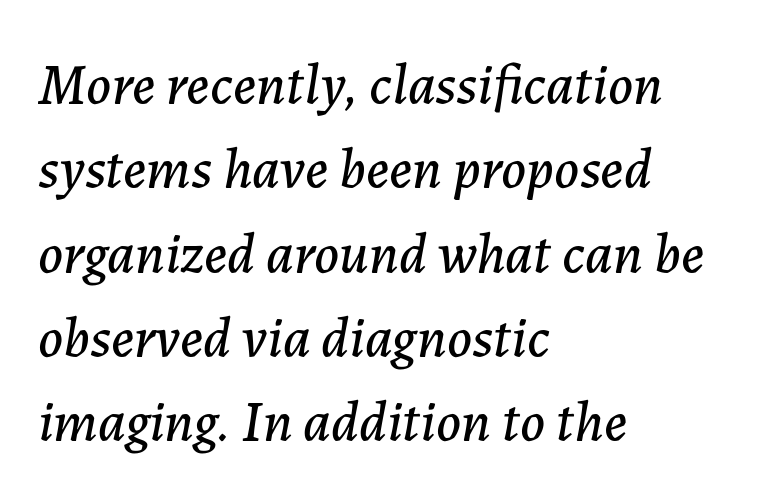
Rule under the text: the space is simply empty. The rag falls on the right side of this text block. Baseline-to-baseline distance is the conventional proportion of letter height. Tracking here is standard; glyphs follow each other at the usual distance.
